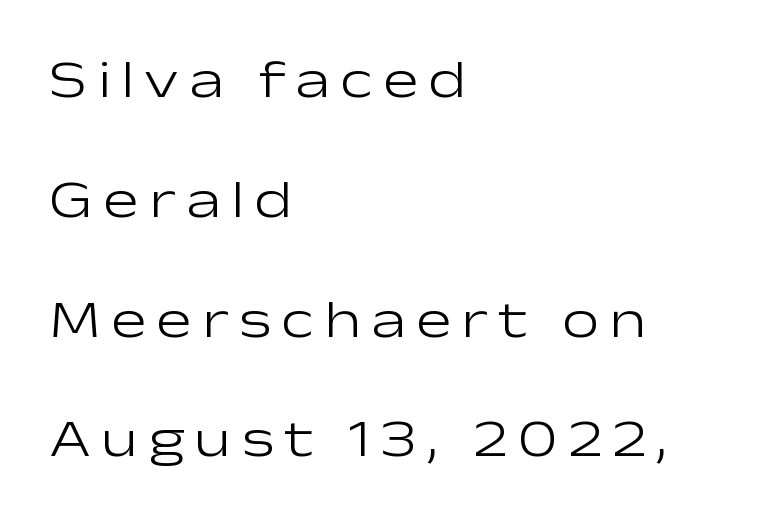
The image shows 53 px light, wide sans-serif type, upright; set left-aligned, loose line spacing (2.26x), not underlined; low stroke contrast and a medium x-height.
